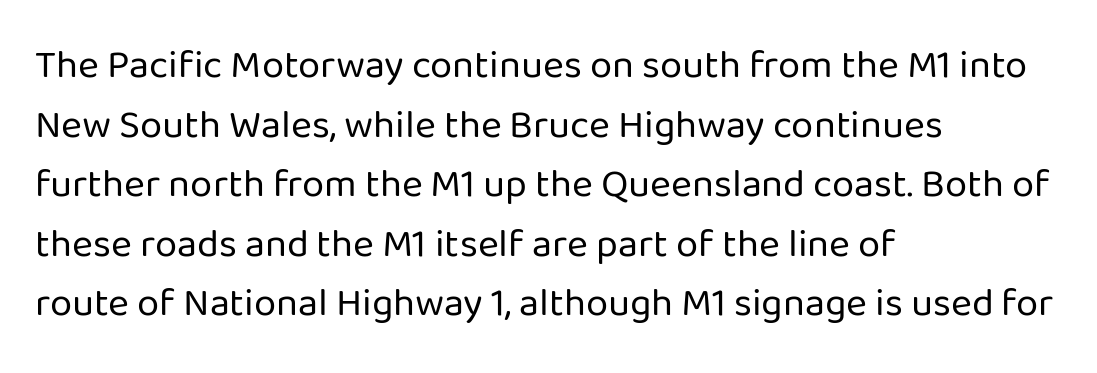
Grotesque or geometric, the face here clearly has no serifs. Does the copy run flush right? No — it runs flush left. Does the lettering tilt? It doesn't — this is upright. The line-height multiplier appears to be the usual default.
